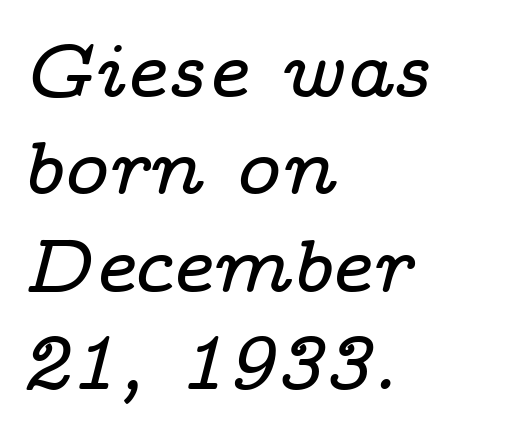
{"serif": "yes", "italic": "yes", "lean": "right", "slant_degrees": 14, "width": "wide", "stroke_contrast": "low", "x_height": "medium", "monospaced": "no", "underline": "no", "align": "left", "line_spacing": "normal", "line_spacing_ratio": 1.28, "letter_spacing": "normal", "letter_spacing_em": 0.0, "glyph_px": 76}
